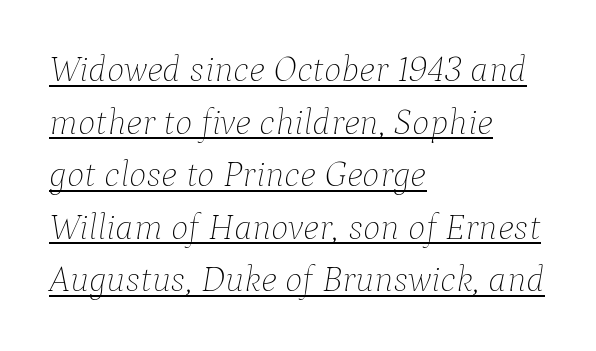
{"italic": "yes", "lean": "right", "slant_degrees": 9, "bold": "no", "weight": "thin", "width": "normal", "stroke_contrast": "low", "x_height": "medium", "monospaced": "no", "underline": "yes", "align": "left", "line_spacing": "normal", "line_spacing_ratio": 1.42, "letter_spacing": "normal", "letter_spacing_em": 0.0, "glyph_px": 37}
